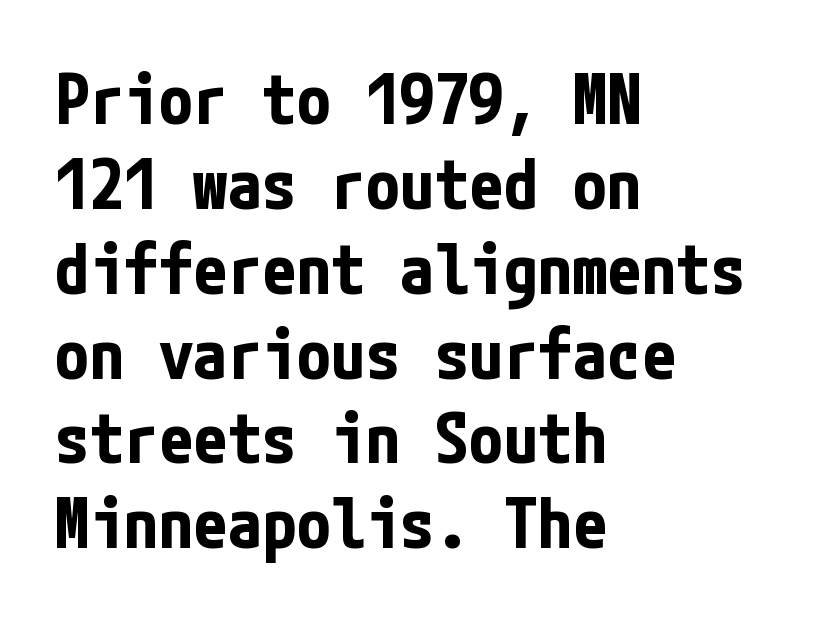
The image shows 69 px bold, condensed sans-serif type, upright; set left-aligned, line spacing 1.23x, normal letter spacing, not underlined; low stroke contrast and a medium x-height.
